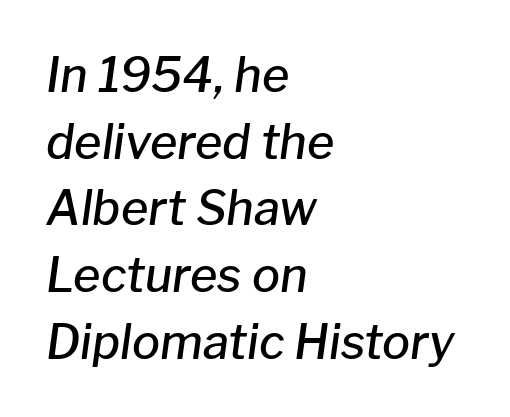
All the whitespace from short lines collects on the right. Bare-footed words on every line. Looking at the ascenders, they clearly lean. One glance says typical: line gaps are just what's usual. Slightly chunky letters — semibold, I'd say, not full bold.
